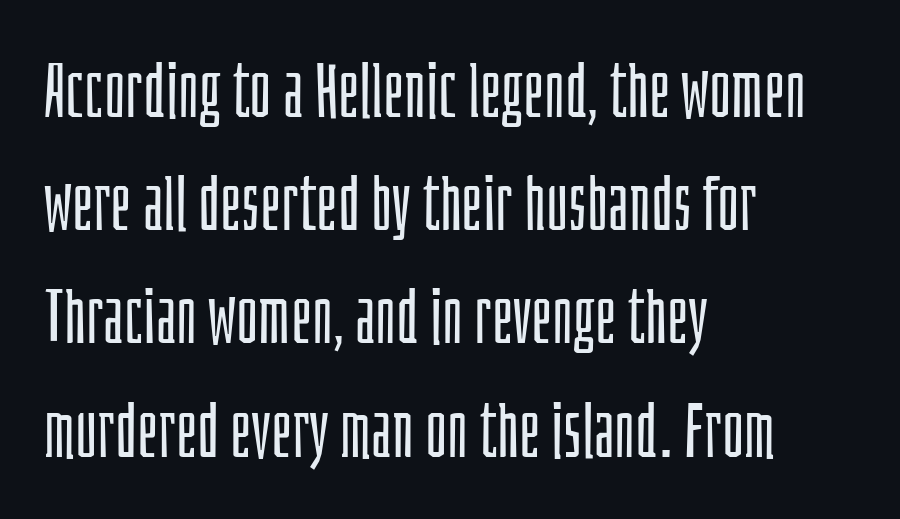
The image shows 75 px light, condensed sans-serif type, upright; set left-aligned, normal line spacing (1.51x), normal letter spacing, not underlined; low stroke contrast and a large x-height.
